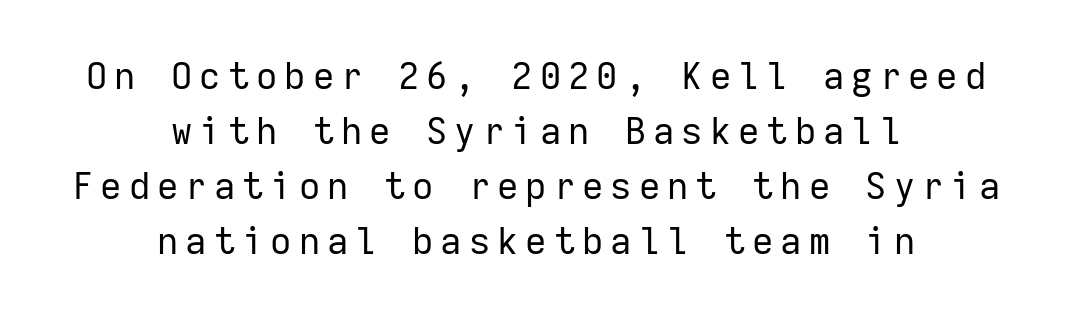
The image shows 37 px regular-weight sans-serif type, upright, monospaced; set centered, normal line spacing (1.49x), not underlined; low stroke contrast and a medium x-height.
